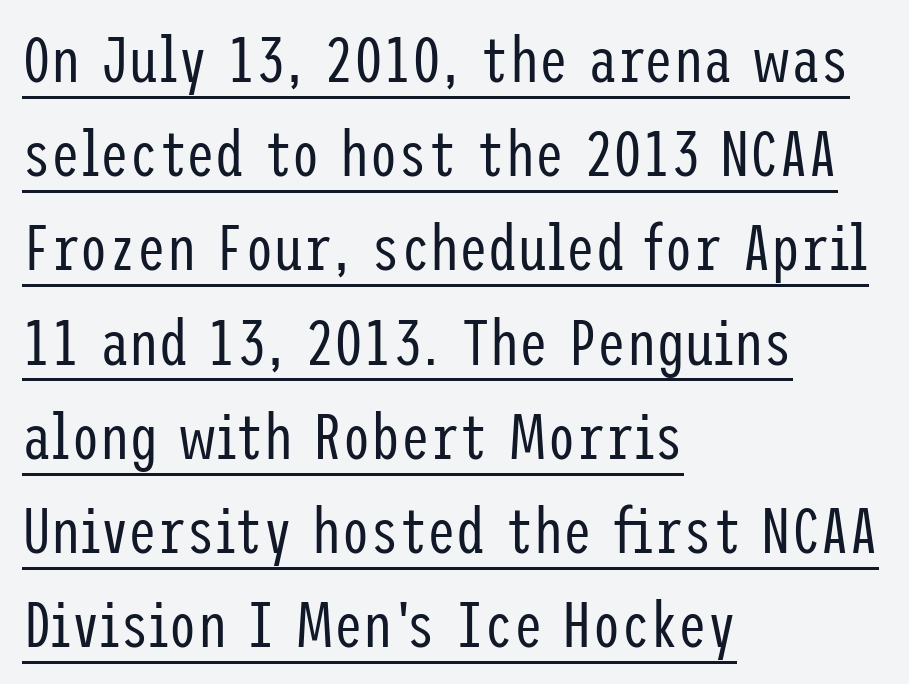
In designer terms, the underline attribute is active on this setting. Line spacing here is normal. Is the stroke heavy? The answer is a plain regular-or-lighter. Teacher's note: observe the even left margin — that is flush-left alignment. A typesetter would label this face a sans. In terms of letterspacing, this is plain default setting.
